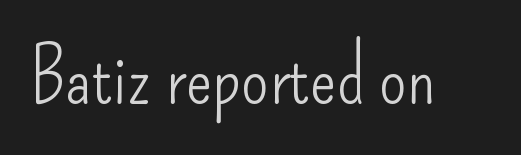
{"serif": "no", "italic": "no", "bold": "no", "weight": "light", "width": "condensed", "stroke_contrast": "low", "x_height": "small", "monospaced": "no", "underline": "no", "letter_spacing": "normal", "letter_spacing_em": 0.0, "glyph_px": 79}
